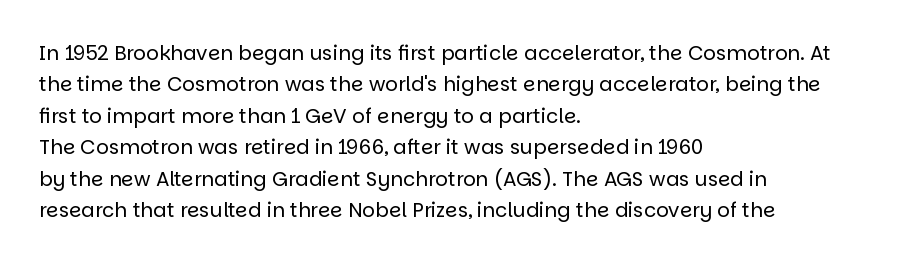
Line spacing here is normal. A typesetter would mark this as roman, not italic. The specimen omits any rule beneath the text block's lines. The rag falls on the right side of this text block. The characters are drawn with everyday or finer stroke widths.
